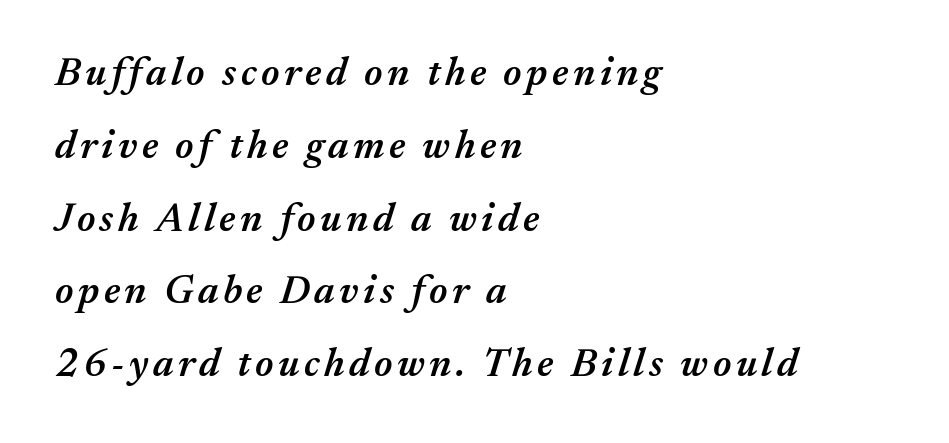
Slant detected: the letters are inclined. This is the in-between weight designers call semibold or demi. You could not count columns in this text — the font is proportionally spaced. Visually the block forms a straight wall on the left and a jagged coastline on the right. Unmarked baselines from the first word to the last.
